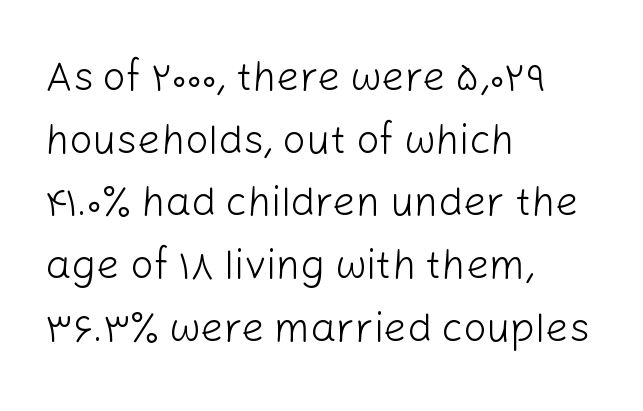
Compared with a centered layout, this one pins lines to the left instead. A sans-serif font was chosen for this passage. Decoration check: the copy has no underline. Looks like regular typesetting: each glyph gets only the width it needs.
